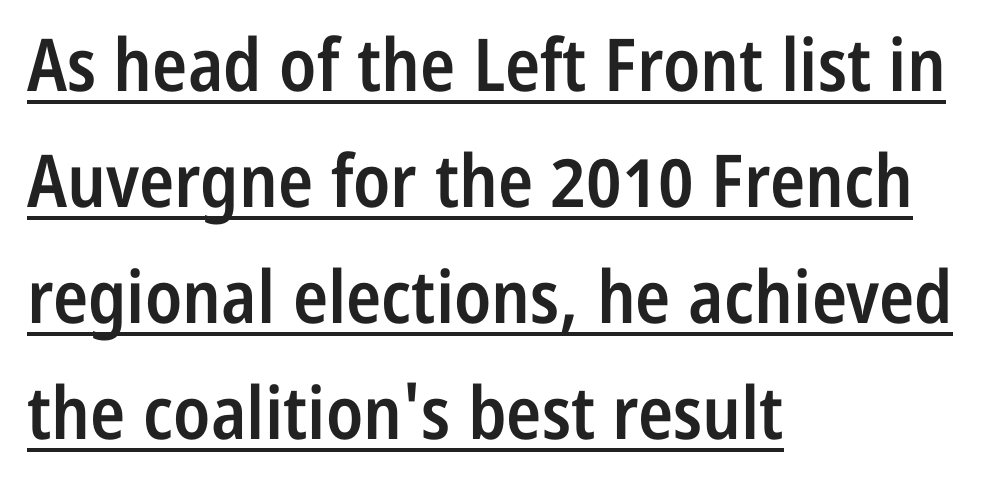
Q: Is the text bold? A: Semi-bold.
Q: Is the text italic (slanted)? A: No, it is upright.
Q: Is the typeface a serif or a sans-serif typeface? A: Sans-serif.
Q: Is the text underlined? A: Yes.
Q: How is the paragraph aligned? A: Left-aligned.
Q: Is the spacing between letters normal or unusually wide? A: Normal.
Q: Is the spacing between lines tight, normal or loose? A: Normal.
Q: Width (condensed, normal, or wide)? A: Condensed.
Q: Stroke contrast? A: Low.
Q: x-height? A: Medium.
Q: Monospaced? A: No.
